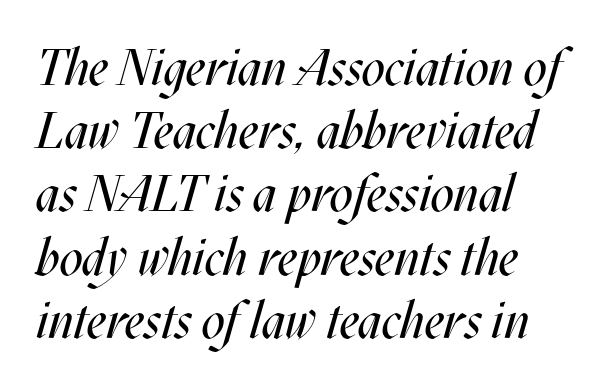
{"italic": "yes", "lean": "right", "slant_degrees": 17, "bold": "no", "weight": "regular", "width": "condensed", "stroke_contrast": "medium", "x_height": "large", "monospaced": "no", "underline": "no", "align": "left", "line_spacing_ratio": 1.24, "letter_spacing": "normal", "letter_spacing_em": 0.0, "glyph_px": 51}
